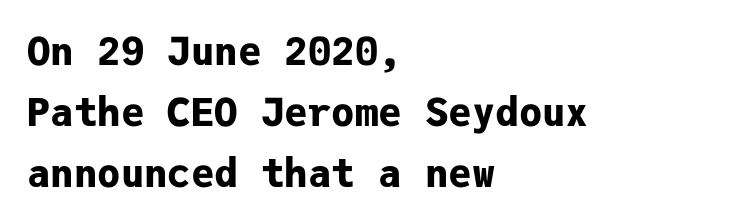
{"serif": "no", "italic": "no", "bold": "yes", "weight": "bold", "width": "normal", "stroke_contrast": "low", "x_height": "medium", "monospaced": "yes", "underline": "no", "align": "left", "line_spacing": "normal", "line_spacing_ratio": 1.56, "letter_spacing": "normal", "letter_spacing_em": 0.0, "glyph_px": 39}
